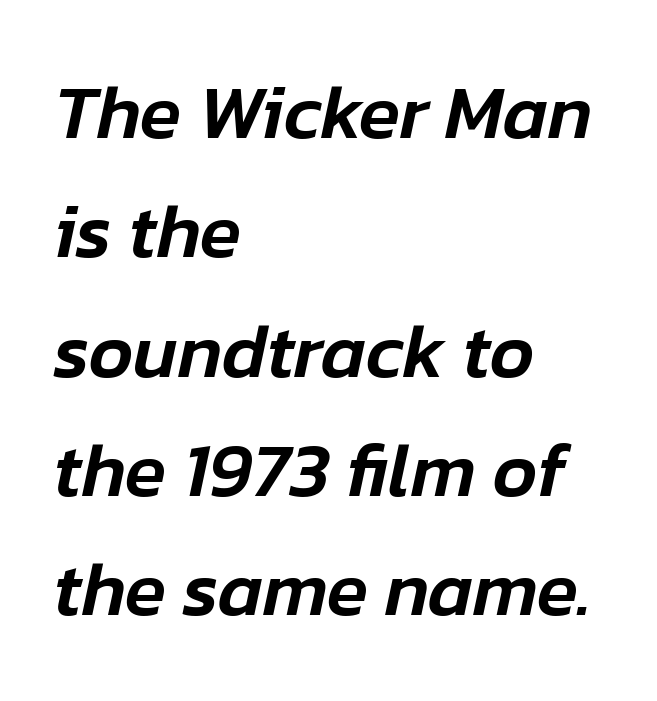
{"italic": "yes", "lean": "right", "slant_degrees": 12, "width": "normal", "stroke_contrast": "low", "x_height": "medium", "monospaced": "no", "underline": "no", "align": "left", "line_spacing": "normal", "line_spacing_ratio": 1.57, "letter_spacing": "normal", "letter_spacing_em": 0.0, "glyph_px": 76}
